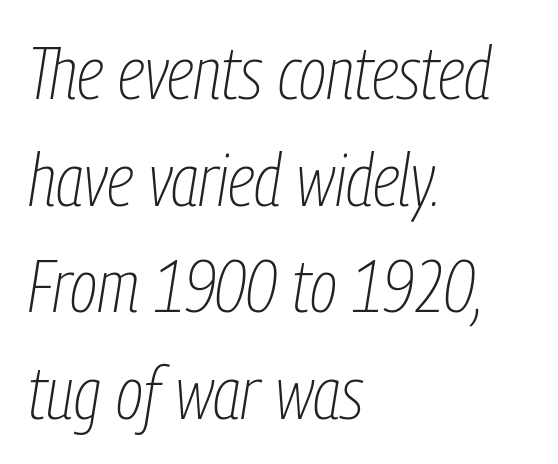
{"italic": "yes", "lean": "right", "slant_degrees": 9, "bold": "no", "weight": "thin", "width": "condensed", "stroke_contrast": "low", "x_height": "medium", "monospaced": "no", "underline": "no", "align": "left", "line_spacing": "normal", "line_spacing_ratio": 1.46, "letter_spacing": "normal", "letter_spacing_em": 0.0, "glyph_px": 73}
